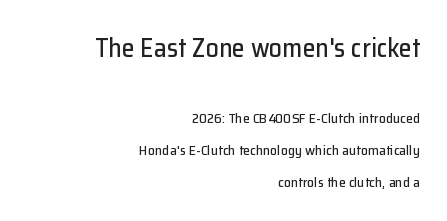
The image shows 26 px text type, upright; set right-aligned, loose line spacing (2.28x), normal letter spacing, not underlined; the first (top) block is 1.86x larger.
